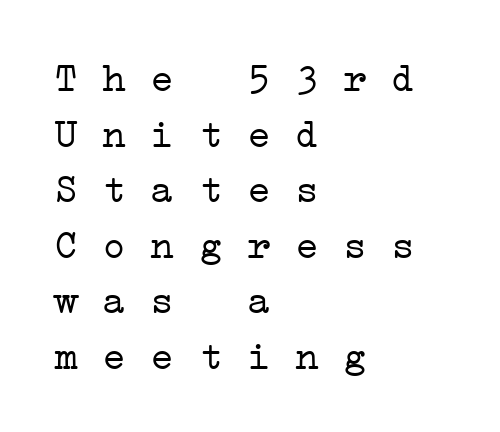
Q: Is the text bold? A: No.
Q: Is the typeface a serif or a sans-serif typeface? A: Serif.
Q: Is the text underlined? A: No.
Q: How is the paragraph aligned? A: Left-aligned.
Q: Is the spacing between letters normal or unusually wide? A: Normal.
Q: Is the spacing between lines tight, normal or loose? A: Normal.
Q: Width (condensed, normal, or wide)? A: Wide.
Q: Stroke contrast? A: Low.
Q: x-height? A: Medium.
Q: Monospaced? A: Yes.
